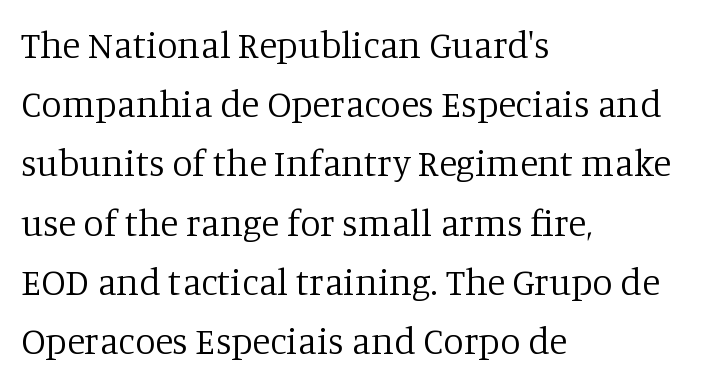
The cut favours lightness, reaching ordinary text weight at its darkest. A typesetter would call this proportional, since set widths differ per character. Inter-character spacing is left at the font's built-in metrics. Small tapered or slab feet sit at the stroke ends, so this counts as serif.
